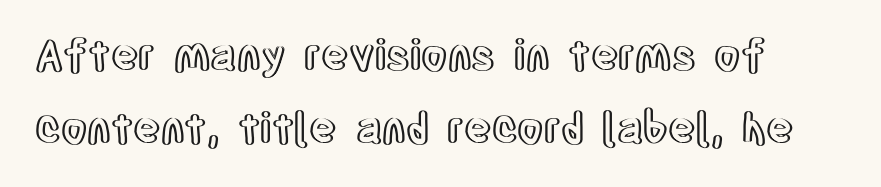
Q: Is the text italic (slanted)? A: No, it is upright.
Q: Is the text underlined? A: No.
Q: Is the spacing between letters normal or unusually wide? A: Normal.
Q: Width (condensed, normal, or wide)? A: Condensed.
Q: x-height? A: Large.
Q: Monospaced? A: No.
